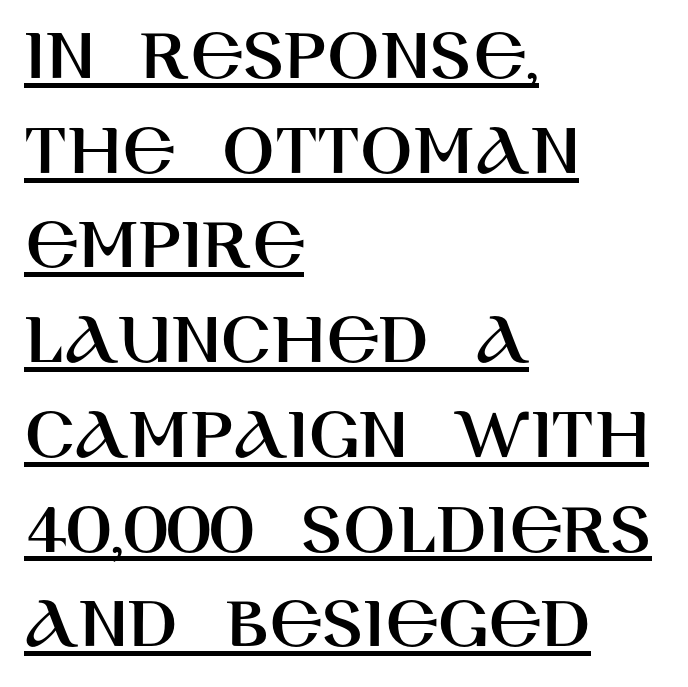
{"serif": "no", "italic": "no", "width": "normal", "stroke_contrast": "high", "x_height": "large", "monospaced": "no", "underline": "yes", "align": "left", "line_spacing_ratio": 1.23, "letter_spacing": "normal", "letter_spacing_em": 0.0, "glyph_px": 77}
